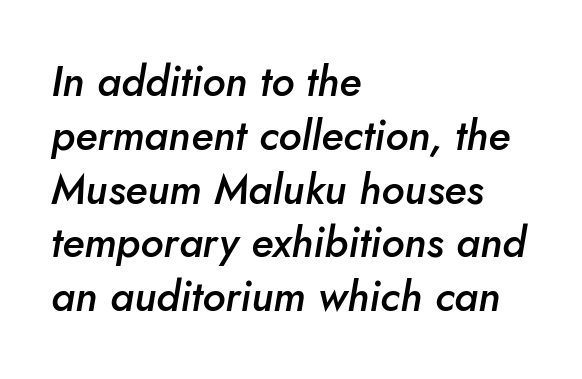
The image shows 42 px semibold type, italic (leaning right); set left-aligned, normal line spacing (1.28x), normal letter spacing, not underlined; low stroke contrast and a small x-height.
